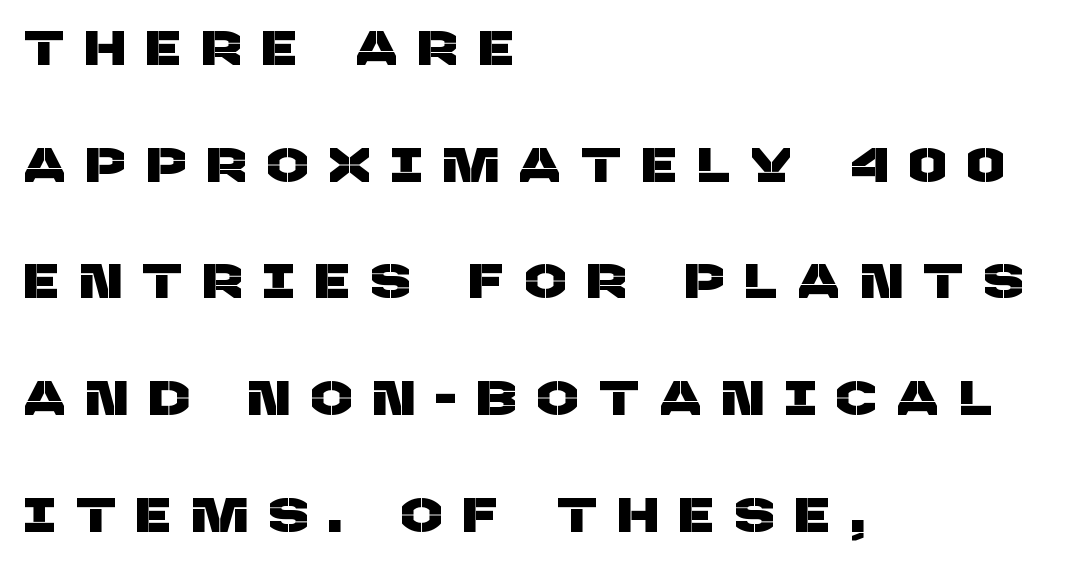
Q: Is the typeface a serif or a sans-serif typeface? A: Sans-serif.
Q: Is the text underlined? A: No.
Q: How is the paragraph aligned? A: Left-aligned.
Q: Is the spacing between letters normal or unusually wide? A: Unusually wide.
Q: Is the spacing between lines tight, normal or loose? A: Loose.
Q: Width (condensed, normal, or wide)? A: Normal.
Q: Stroke contrast? A: Low.
Q: x-height? A: Large.
Q: Monospaced? A: No.
